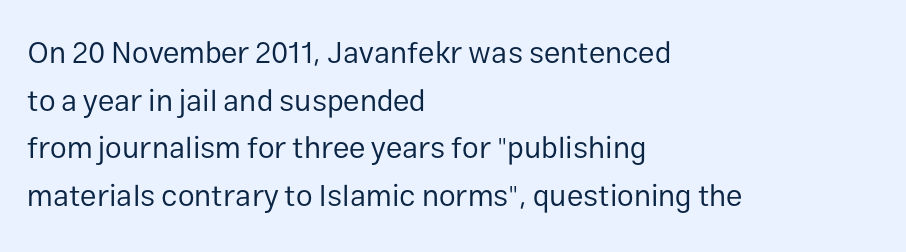
Q: Is the text bold? A: No.
Q: Is the text italic (slanted)? A: No, it is upright.
Q: Is the typeface a serif or a sans-serif typeface? A: Sans-serif.
Q: Is the text underlined? A: No.
Q: How is the paragraph aligned? A: Left-aligned.
Q: Is the spacing between letters normal or unusually wide? A: Normal.
Q: Is the spacing between lines tight, normal or loose? A: Normal.
Q: Width (condensed, normal, or wide)? A: Normal.
Q: Stroke contrast? A: Low.
Q: x-height? A: Medium.
Q: Monospaced? A: No.
